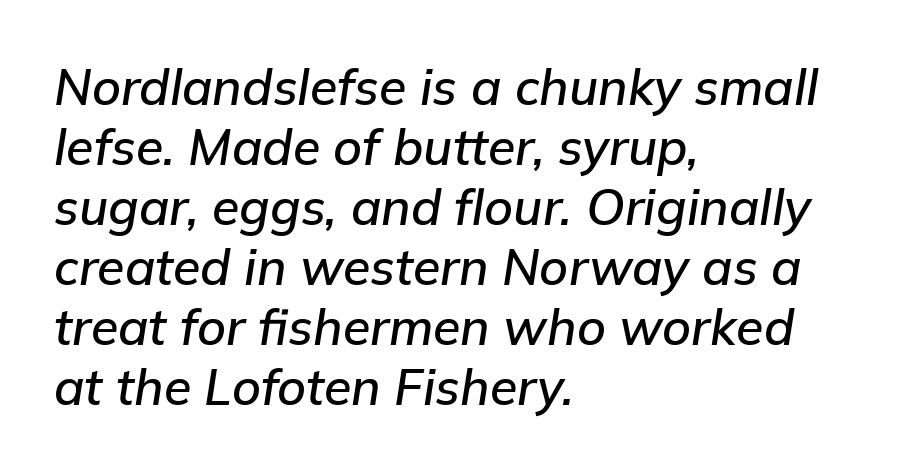
{"italic": "yes", "lean": "right", "slant_degrees": 9, "width": "normal", "stroke_contrast": "low", "x_height": "medium", "monospaced": "no", "underline": "no", "align": "left", "line_spacing_ratio": 1.2, "letter_spacing": "normal", "letter_spacing_em": 0.0, "glyph_px": 50}
